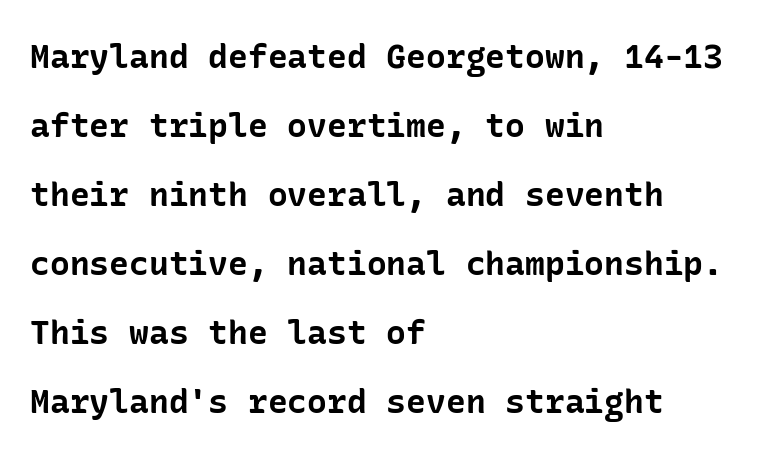
How would I describe the line gaps? Wide and relaxed. You can tell from the bare stems that sans-serif type was used. Letters rest on an invisible, unmarked baseline. The paragraph shown leans on its left margin. Every character sits straight up, as roman type does.
